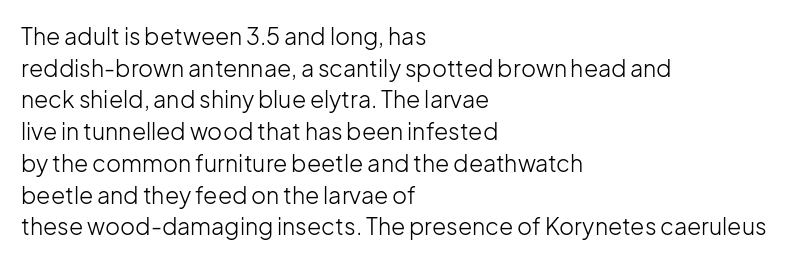
Q: Is the text bold? A: No.
Q: Is the text italic (slanted)? A: No, it is upright.
Q: Is the text underlined? A: No.
Q: How is the paragraph aligned? A: Left-aligned.
Q: Is the spacing between letters normal or unusually wide? A: Normal.
Q: Is the spacing between lines tight, normal or loose? A: Normal.
